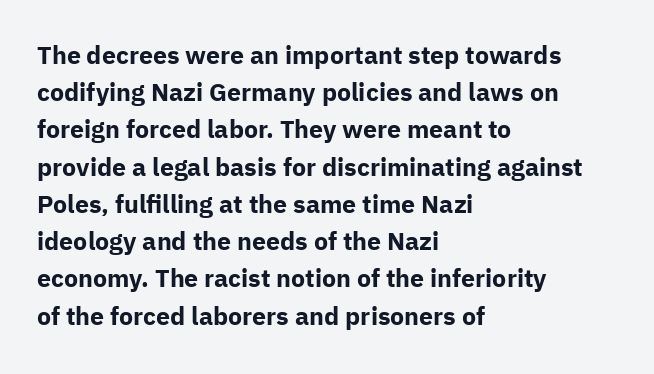
Q: Is the text bold? A: Yes.
Q: Is the text italic (slanted)? A: No, it is upright.
Q: Is the text underlined? A: No.
Q: How is the paragraph aligned? A: Left-aligned.
Q: Is the spacing between letters normal or unusually wide? A: Normal.
Q: Is the spacing between lines tight, normal or loose? A: Normal.
